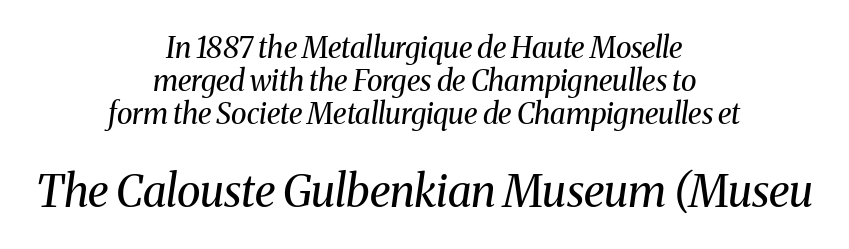
In terms of letterspacing, this is plain default setting. The paragraph has two soft edges and a firm central axis. Italic? Definitely — the glyphs are oblique. You get the small type first, then a jump to larger type. Honestly, there is no underline to notice here at all.
